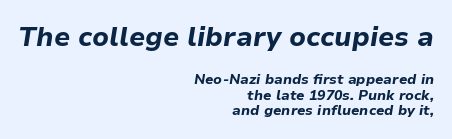
Q: Is the text bold? A: Yes.
Q: Is the text italic (slanted)? A: Yes, it leans right by about 9 degrees.
Q: Is the text underlined? A: No.
Q: How is the paragraph aligned? A: Right-aligned.
Q: Is the spacing between letters normal or unusually wide? A: Normal.
Q: Is the spacing between lines tight, normal or loose? A: Tight.
Q: Which block of text is set in a larger size, the first (top) or the second (bottom)? A: The first (top) one.
